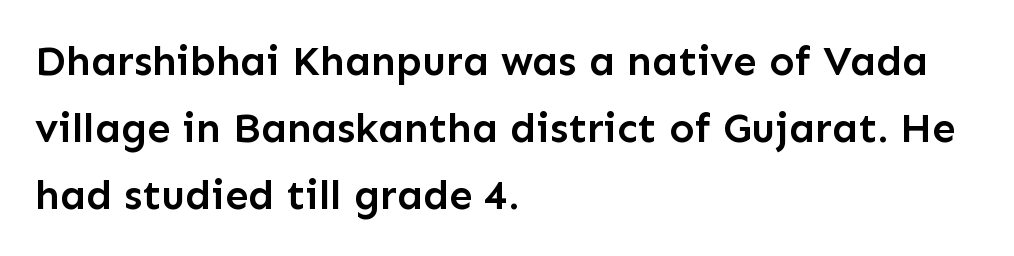
The line texture is even and compact thanks to regular tracking. Varying glyph widths throughout — classic text-font behaviour. What's the leading like? Ordinary, nothing unusual. If you drew a ruler down the left edge, every line would touch it. Descender tails drop into unmarked territory.
